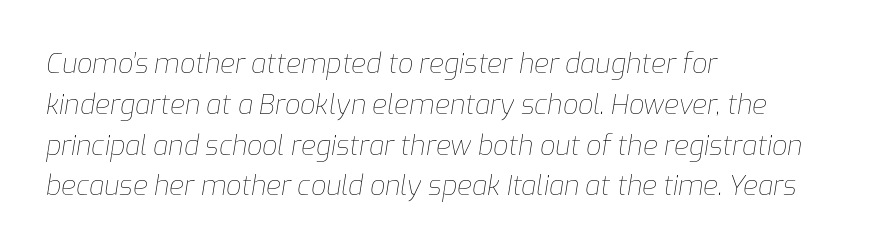
The image shows 27 px text type, italic (leaning right); set left-aligned, normal line spacing (1.51x), normal letter spacing, not underlined.
